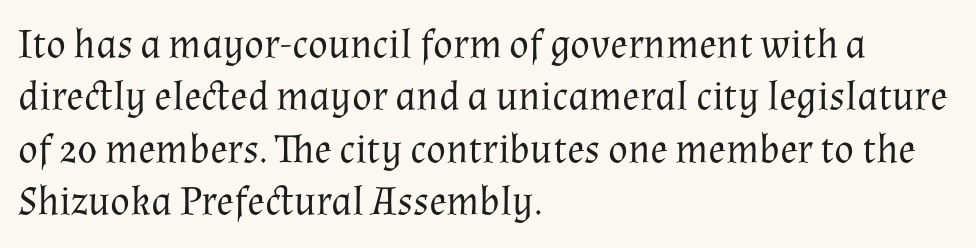
The image shows 41 px regular-weight serif type, upright; set left-aligned, normal line spacing (1.28x), normal letter spacing, not underlined; medium stroke contrast and a medium x-height.
